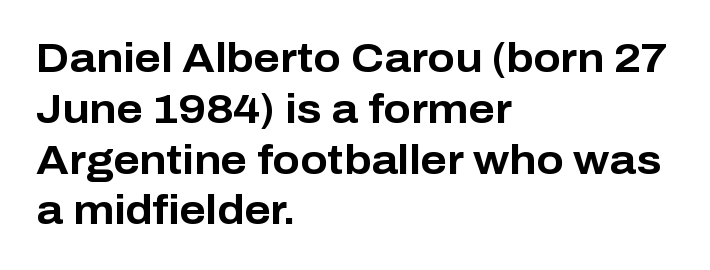
Q: Is the text bold? A: Yes.
Q: Is the text italic (slanted)? A: No, it is upright.
Q: Is the typeface a serif or a sans-serif typeface? A: Sans-serif.
Q: Is the text underlined? A: No.
Q: How is the paragraph aligned? A: Left-aligned.
Q: Is the spacing between letters normal or unusually wide? A: Normal.
Q: Is the spacing between lines tight, normal or loose? A: Normal.
Q: Width (condensed, normal, or wide)? A: Normal.
Q: Stroke contrast? A: Low.
Q: x-height? A: Medium.
Q: Monospaced? A: No.
